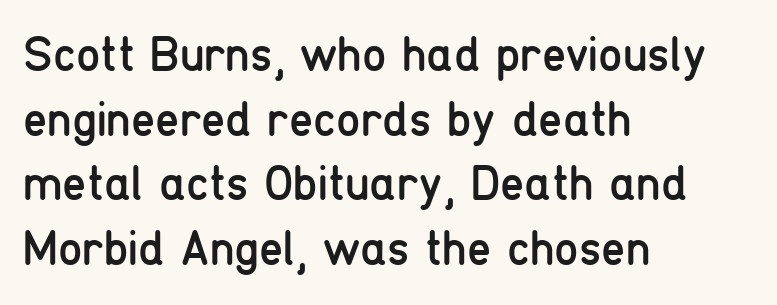
Q: Is the text bold? A: No.
Q: Is the text italic (slanted)? A: No, it is upright.
Q: Is the typeface a serif or a sans-serif typeface? A: Sans-serif.
Q: Is the text underlined? A: No.
Q: How is the paragraph aligned? A: Left-aligned.
Q: Is the spacing between letters normal or unusually wide? A: Normal.
Q: Is the spacing between lines tight, normal or loose? A: Normal.
Q: Width (condensed, normal, or wide)? A: Condensed.
Q: Stroke contrast? A: Low.
Q: x-height? A: Medium.
Q: Monospaced? A: No.
